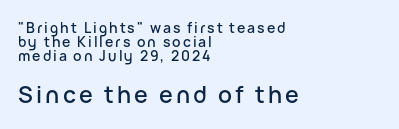
Quick note: underline off. The typography opts for an upright posture over an oblique one. The later block is typeset at a bigger size than the earlier block. Visually the block forms a straight wall on the left and a jagged coastline on the right.
